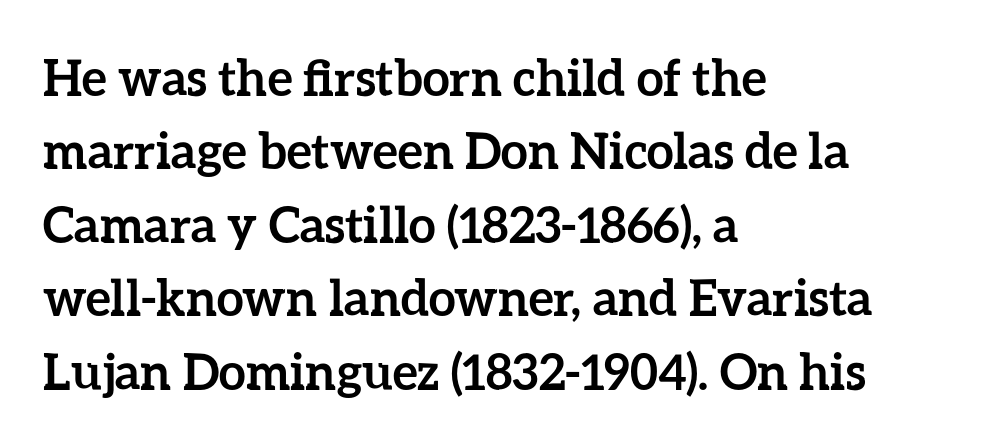
The image shows 49 px semibold type, upright; set left-aligned, normal line spacing (1.5x), normal letter spacing, not underlined; low stroke contrast and a medium x-height.
